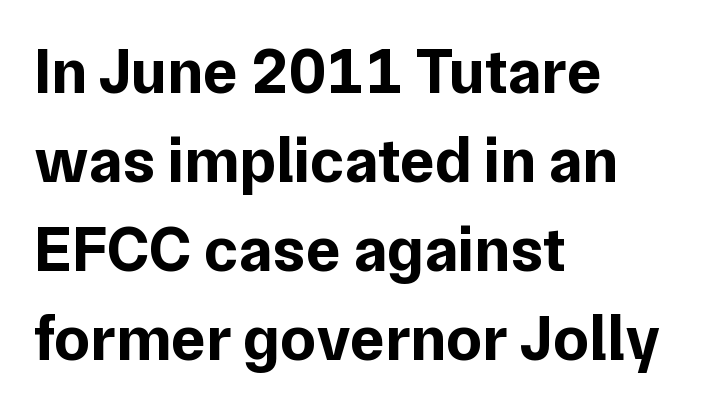
{"serif": "no", "italic": "no", "bold": "yes", "weight": "bold", "width": "normal", "stroke_contrast": "low", "x_height": "medium", "monospaced": "no", "underline": "no", "align": "left", "line_spacing": "normal", "line_spacing_ratio": 1.39, "letter_spacing": "normal", "letter_spacing_em": 0.0, "glyph_px": 64}
